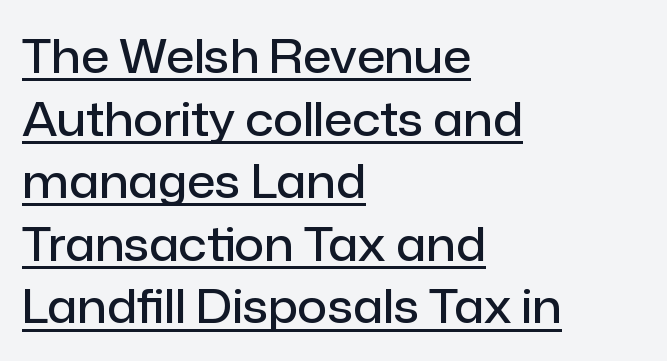
A student would call this left alignment; a typographer would say flush left, rag right. Standard letterfit; no display-style spreading of the glyphs. These lines are rendered in a variable-pitch font. The glyphs in this specimen are sans serif.
